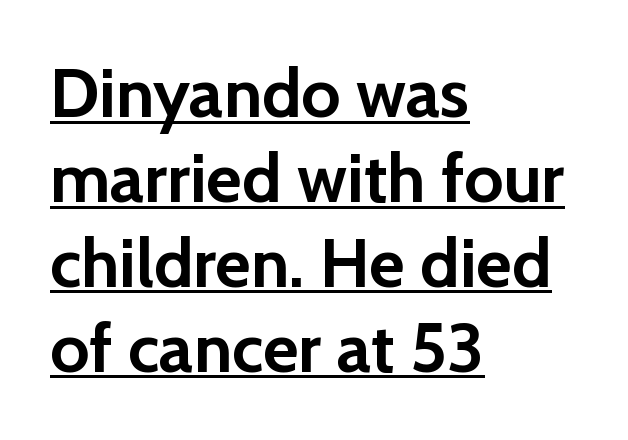
Q: Is the text bold? A: Yes.
Q: Is the text italic (slanted)? A: No, it is upright.
Q: Is the typeface a serif or a sans-serif typeface? A: Sans-serif.
Q: Is the text underlined? A: Yes.
Q: How is the paragraph aligned? A: Left-aligned.
Q: Is the spacing between letters normal or unusually wide? A: Normal.
Q: Width (condensed, normal, or wide)? A: Normal.
Q: Stroke contrast? A: Low.
Q: x-height? A: Medium.
Q: Monospaced? A: No.
